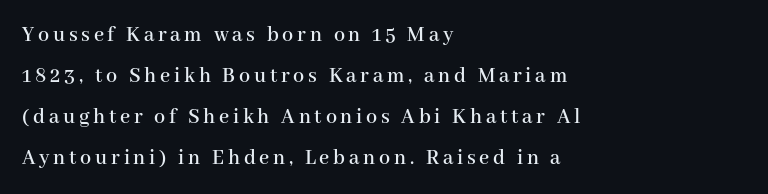
The image shows 22 px text type, upright; set left-aligned, line spacing 1.86x, not underlined.
